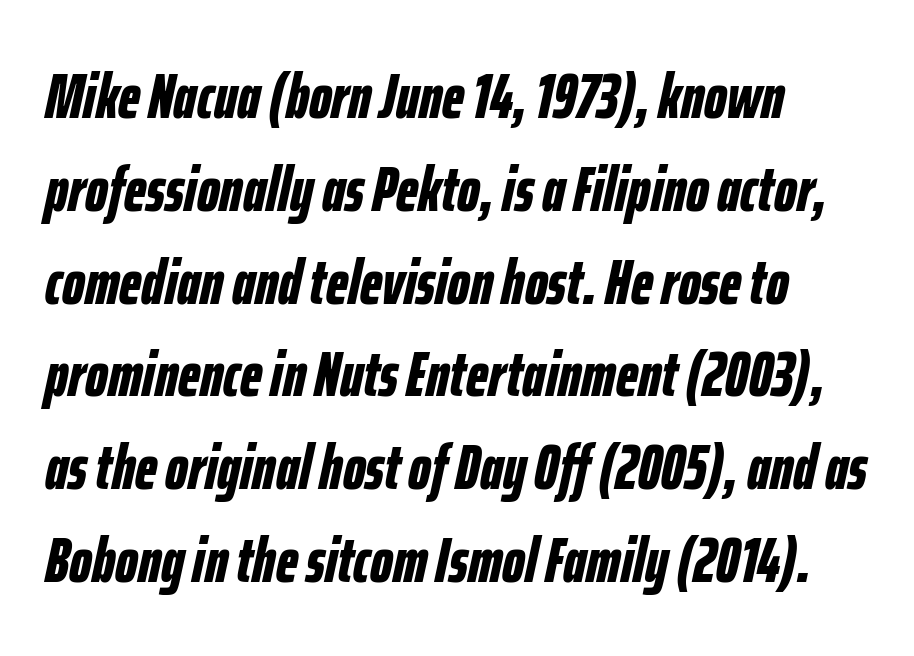
{"italic": "yes", "lean": "right", "slant_degrees": 12, "bold": "yes", "weight": "bold", "width": "condensed", "stroke_contrast": "low", "x_height": "medium", "monospaced": "no", "underline": "no", "align": "left", "line_spacing": "normal", "line_spacing_ratio": 1.45, "letter_spacing": "normal", "letter_spacing_em": 0.0, "glyph_px": 64}
